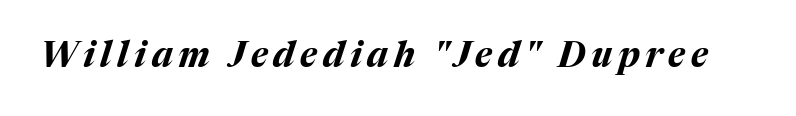
{"italic": "yes", "lean": "right", "slant_degrees": 17, "bold": "yes", "weight": "bold", "width": "normal", "stroke_contrast": "medium", "x_height": "medium", "monospaced": "no", "underline": "no", "glyph_px": 35}
